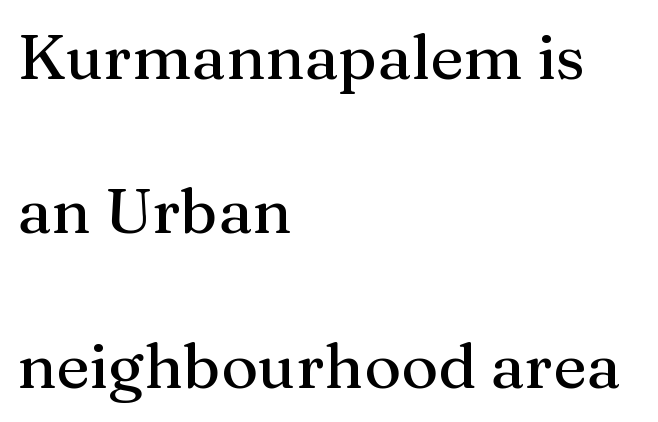
The image shows 63 px serif type, upright; set left-aligned, loose line spacing (2.45x), normal letter spacing, not underlined; medium stroke contrast and a medium x-height.
